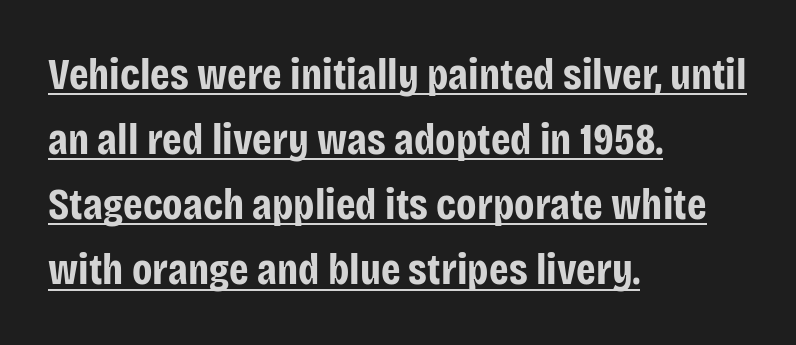
Q: Is the text bold? A: Yes.
Q: Is the text italic (slanted)? A: No, it is upright.
Q: Is the typeface a serif or a sans-serif typeface? A: Sans-serif.
Q: Is the text underlined? A: Yes.
Q: How is the paragraph aligned? A: Left-aligned.
Q: Is the spacing between letters normal or unusually wide? A: Normal.
Q: Is the spacing between lines tight, normal or loose? A: Normal.
Q: Width (condensed, normal, or wide)? A: Condensed.
Q: Stroke contrast? A: Low.
Q: x-height? A: Large.
Q: Monospaced? A: No.
